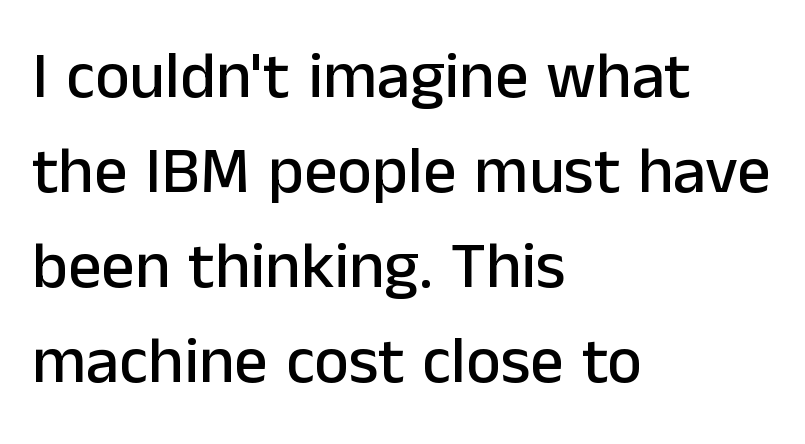
The image shows 66 px sans-serif type, upright; set left-aligned, normal line spacing (1.44x), normal letter spacing, not underlined; low stroke contrast and a medium x-height.
